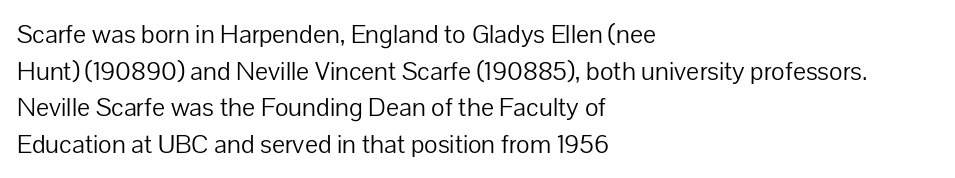
Q: Is the text bold? A: No.
Q: Is the text italic (slanted)? A: No, it is upright.
Q: Is the text underlined? A: No.
Q: How is the paragraph aligned? A: Left-aligned.
Q: Is the spacing between letters normal or unusually wide? A: Normal.
Q: Is the spacing between lines tight, normal or loose? A: Normal.
